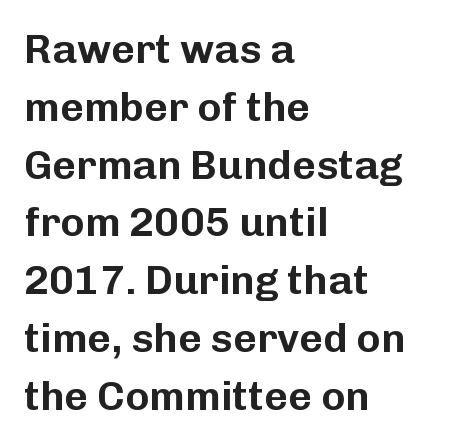
The image shows 41 px sans-serif type, upright; set left-aligned, normal line spacing (1.41x), normal letter spacing, not underlined; low stroke contrast and a medium x-height.
